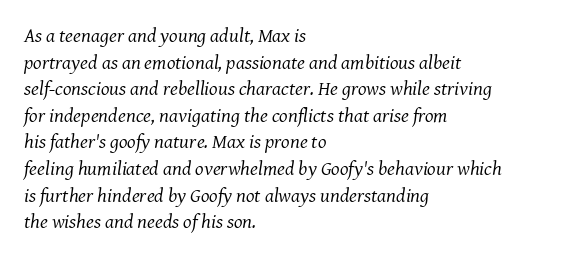
The image shows 20 px text type, italic (leaning right); set left-aligned, normal line spacing (1.33x), normal letter spacing, not underlined.
